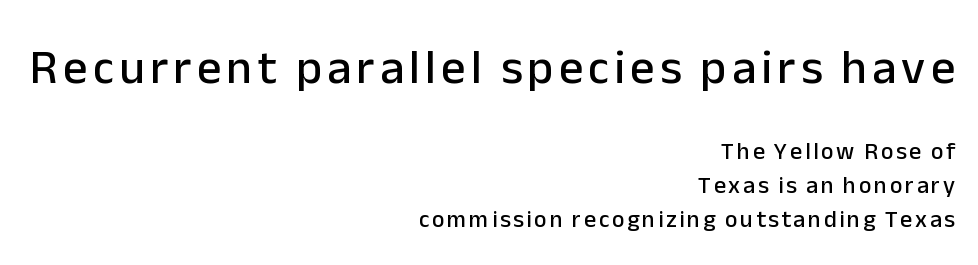
The image shows 48 px sans-serif type, upright; set right-aligned, normal line spacing (1.41x), not underlined; the first (top) block is 2.0x larger; low stroke contrast and a medium x-height.
